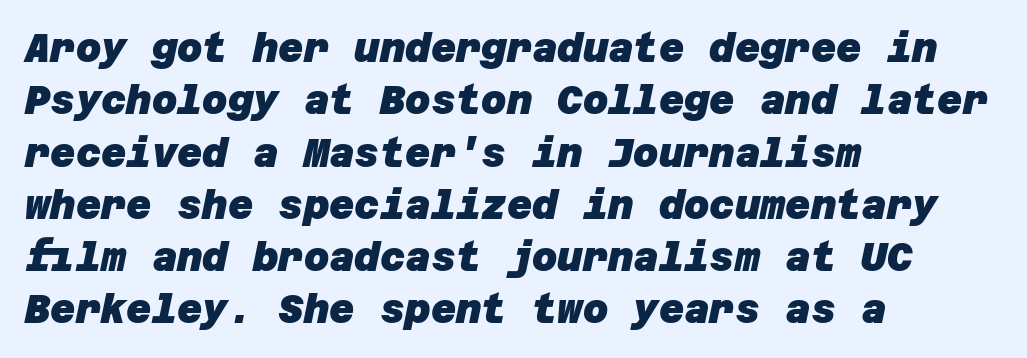
{"serif": "no", "bold": "yes", "weight": "heavy", "width": "normal", "stroke_contrast": "low", "x_height": "large", "underline": "no", "align": "left", "line_spacing": "normal", "line_spacing_ratio": 1.34, "letter_spacing": "normal", "letter_spacing_em": 0.0, "glyph_px": 39}
